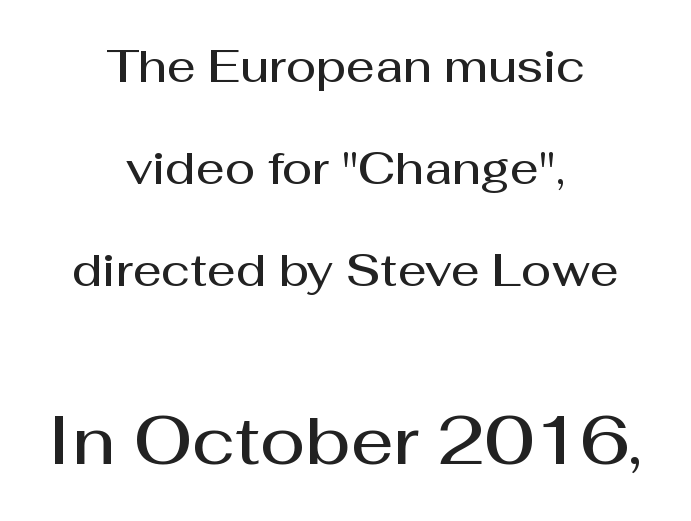
What stands out about the letter spacing? Nothing — it is the standard amount. Loosely led — the rows are spread out. The axis of the letterforms is exactly vertical. In terms of weight, the rendering is demibold, just under bold. Line starts and ends both wander, symmetrically.
